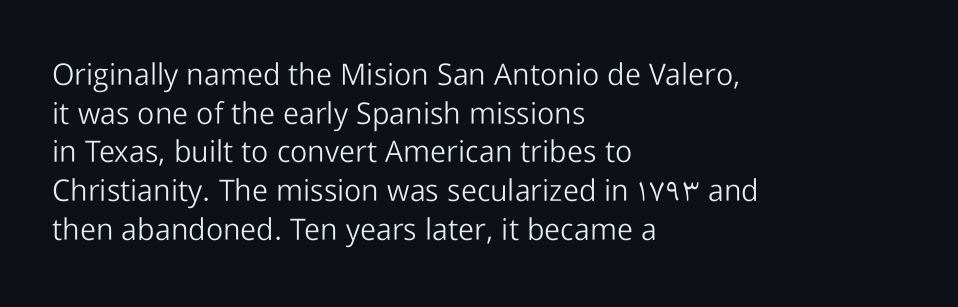
The image shows 30 px light sans-serif type, upright; set left-aligned, normal line spacing (1.29x), normal letter spacing, not underlined; low stroke contrast and a medium x-height.
